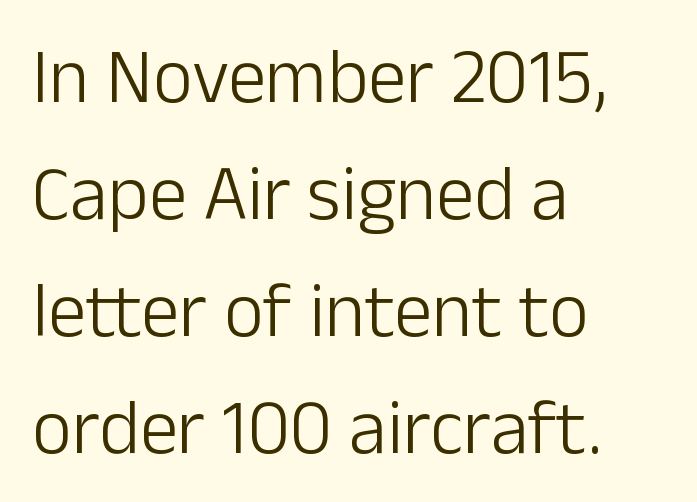
The image shows 77 px light sans-serif type, upright; set left-aligned, normal line spacing (1.52x), normal letter spacing, not underlined; low stroke contrast and a medium x-height.
